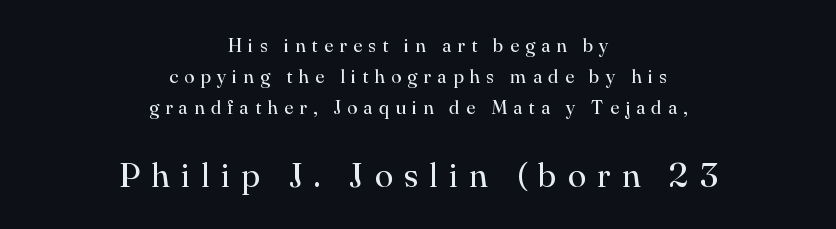
Q: Is the text bold? A: No.
Q: Is the text italic (slanted)? A: No, it is upright.
Q: Is the typeface a serif or a sans-serif typeface? A: Serif.
Q: Is the text underlined? A: No.
Q: How is the paragraph aligned? A: Centered.
Q: Is the spacing between letters normal or unusually wide? A: Unusually wide.
Q: Is the spacing between lines tight, normal or loose? A: Normal.
Q: Which block of text is set in a larger size, the first (top) or the second (bottom)? A: The second (bottom) one.
Q: Width (condensed, normal, or wide)? A: Normal.
Q: Stroke contrast? A: High.
Q: x-height? A: Small.
Q: Monospaced? A: No.
